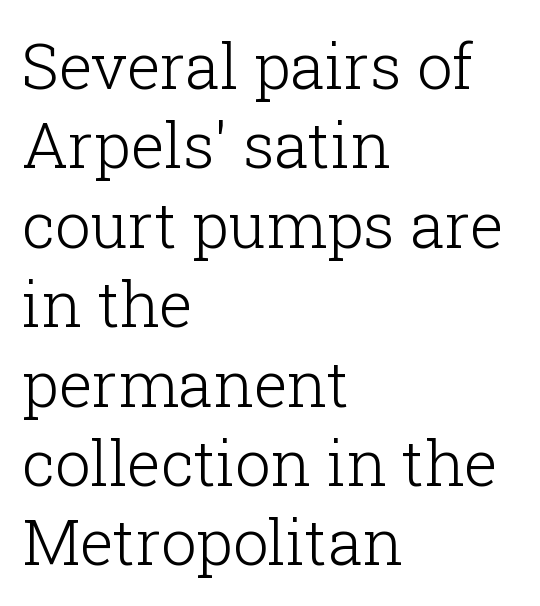
{"serif": "yes", "italic": "no", "bold": "no", "weight": "light", "width": "normal", "stroke_contrast": "low", "x_height": "medium", "monospaced": "no", "underline": "no", "align": "left", "line_spacing": "normal", "line_spacing_ratio": 1.26, "letter_spacing": "normal", "letter_spacing_em": 0.0, "glyph_px": 63}
